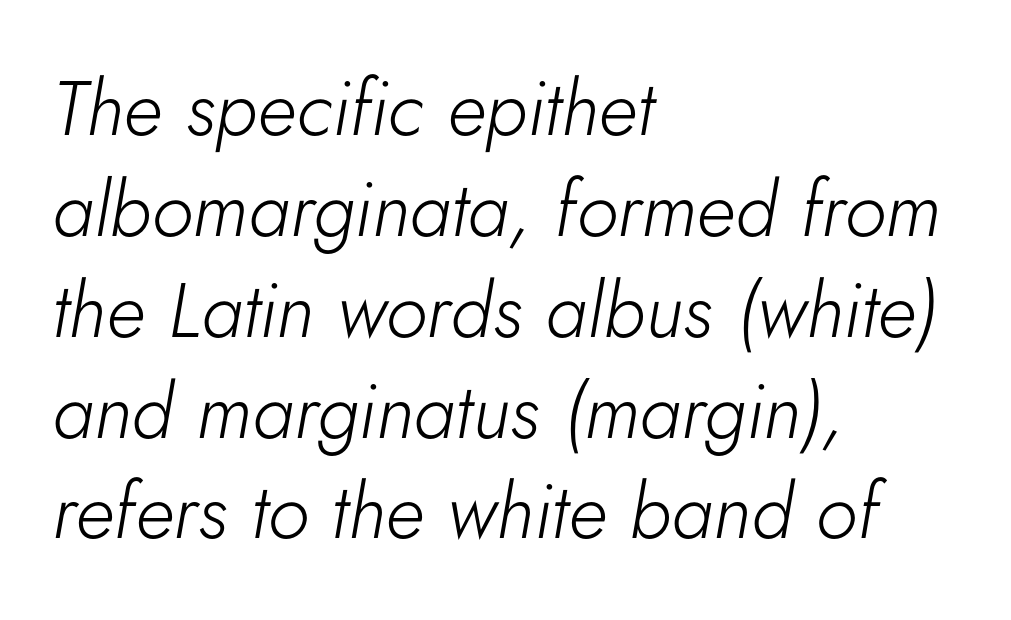
The image shows 77 px light type, italic (leaning right); set left-aligned, normal line spacing (1.31x), normal letter spacing, not underlined; low stroke contrast and a small x-height.
